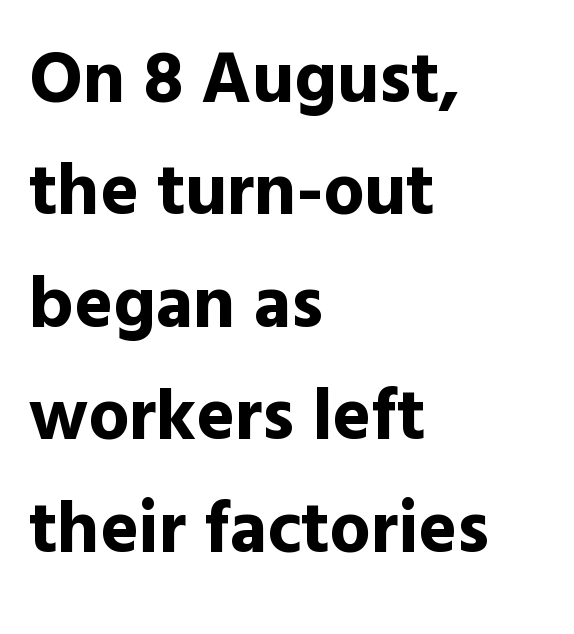
The image shows 73 px bold sans-serif type, upright; set left-aligned, normal line spacing (1.54x), normal letter spacing, not underlined; a medium x-height.
